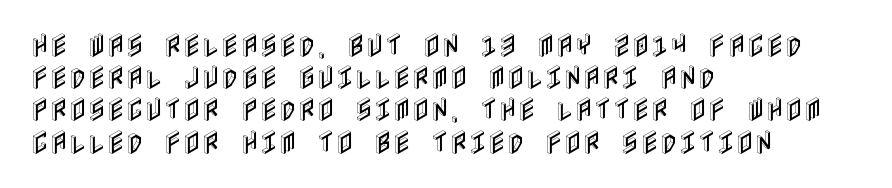
You could call the tracking neutral — neither tight nor loose. Posture: upright roman. Which margin do the lines hug? The left one — the right edge is uneven. Decoration check: the copy has no underline.
